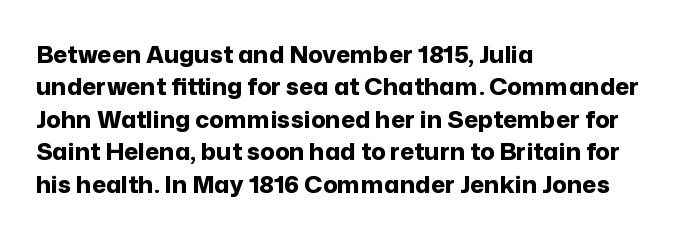
The image shows 24 px bold type, upright; set left-aligned, normal line spacing (1.35x), normal letter spacing, not underlined.
